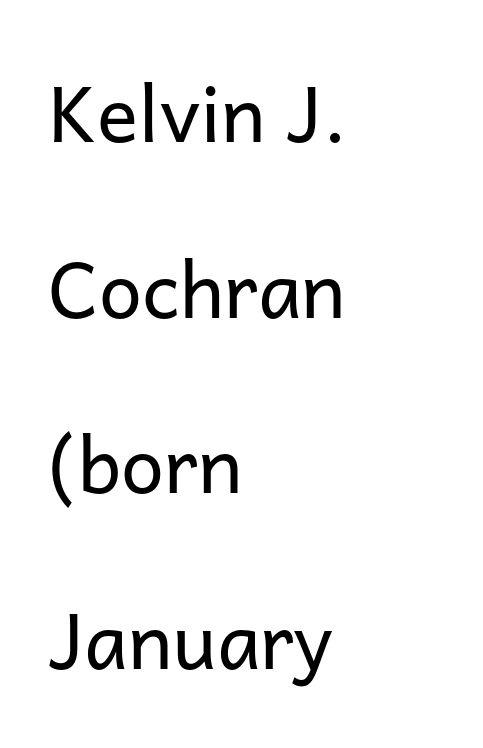
Q: Is the text bold? A: No.
Q: Is the text italic (slanted)? A: No, it is upright.
Q: Is the typeface a serif or a sans-serif typeface? A: Sans-serif.
Q: Is the text underlined? A: No.
Q: How is the paragraph aligned? A: Left-aligned.
Q: Is the spacing between letters normal or unusually wide? A: Normal.
Q: Is the spacing between lines tight, normal or loose? A: Loose.
Q: Width (condensed, normal, or wide)? A: Normal.
Q: Stroke contrast? A: Low.
Q: x-height? A: Medium.
Q: Monospaced? A: No.
